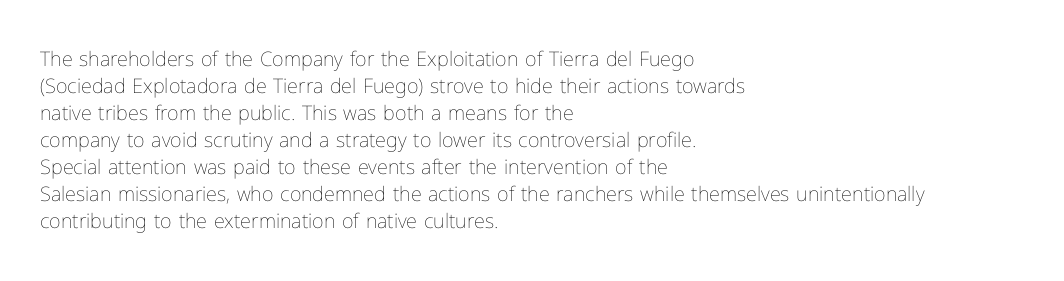
Q: Is the text bold? A: No.
Q: Is the text italic (slanted)? A: No, it is upright.
Q: Is the text underlined? A: No.
Q: How is the paragraph aligned? A: Left-aligned.
Q: Is the spacing between letters normal or unusually wide? A: Normal.
Q: Is the spacing between lines tight, normal or loose? A: Normal.
